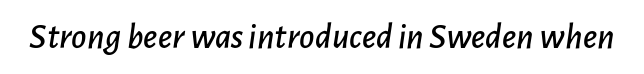
Q: Is the text italic (slanted)? A: Yes, it leans right by about 7 degrees.
Q: Is the text underlined? A: No.
Q: Is the spacing between letters normal or unusually wide? A: Normal.
Q: Width (condensed, normal, or wide)? A: Normal.
Q: Stroke contrast? A: Low.
Q: x-height? A: Medium.
Q: Monospaced? A: No.
